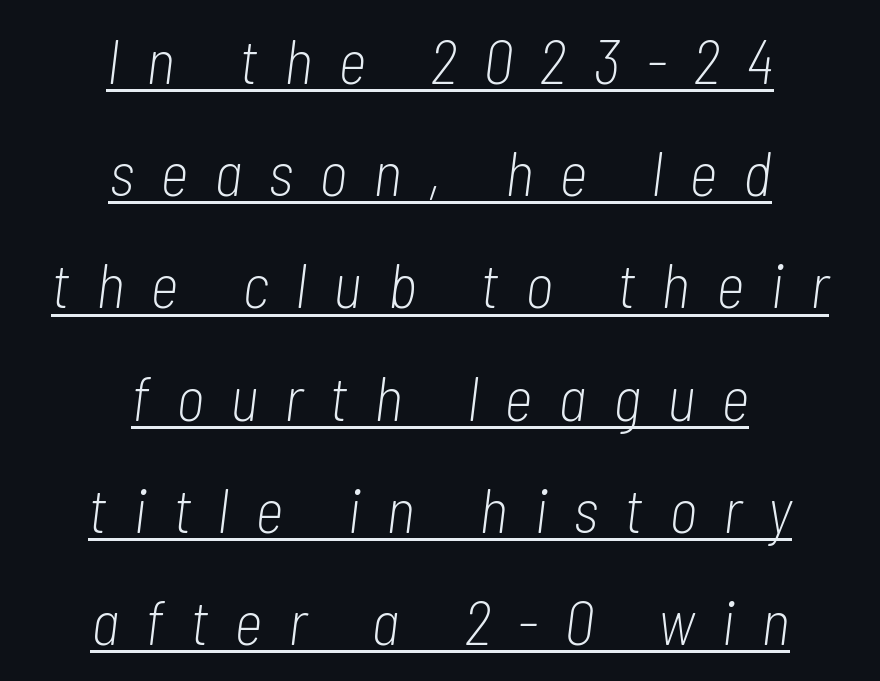
Q: Is the text bold? A: No.
Q: Is the text italic (slanted)? A: Yes, it leans right by about 7 degrees.
Q: Is the text underlined? A: Yes.
Q: How is the paragraph aligned? A: Centered.
Q: Is the spacing between letters normal or unusually wide? A: Unusually wide.
Q: Width (condensed, normal, or wide)? A: Condensed.
Q: Stroke contrast? A: Low.
Q: x-height? A: Medium.
Q: Monospaced? A: No.
